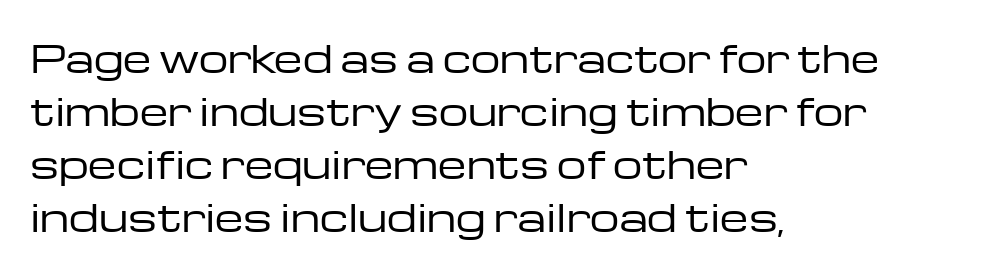
{"serif": "no", "italic": "no", "bold": "no", "weight": "regular", "width": "wide", "stroke_contrast": "low", "x_height": "medium", "monospaced": "no", "underline": "no", "align": "left", "line_spacing": "normal", "line_spacing_ratio": 1.43, "letter_spacing": "normal", "letter_spacing_em": 0.0, "glyph_px": 37}
